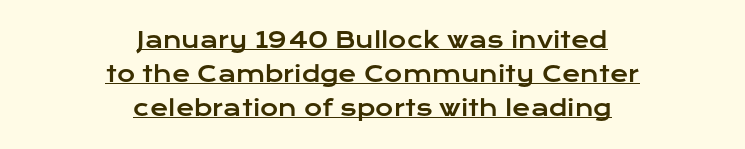
Q: Is the text italic (slanted)? A: No, it is upright.
Q: Is the text underlined? A: Yes.
Q: How is the paragraph aligned? A: Centered.
Q: Is the spacing between letters normal or unusually wide? A: Normal.
Q: Is the spacing between lines tight, normal or loose? A: Normal.
